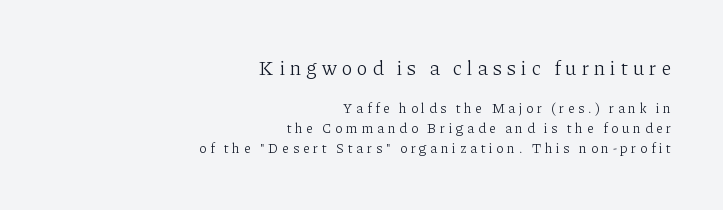
The block sitting higher on the canvas is the one with enlarged characters. The line-height multiplier appears to be the usual default. The typesetter chose a ragged-left arrangement here. You can tell it's not italic because the verticals are truly vertical. Is the stroke heavy? The answer is a plain regular-or-lighter. Check the space under the baseline: it is left empty.
